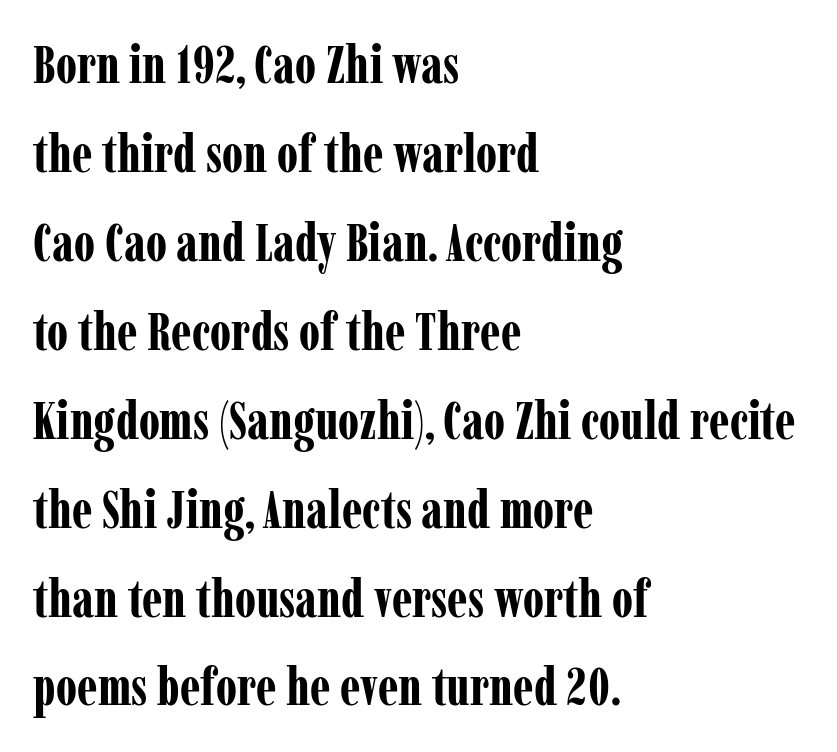
The lettering holds an erect, upright posture throughout. Every row of glyphs begins at an identical x-position on the left. Summary of weight: heavy, a full bold. Nobody drew a line under any word here.
